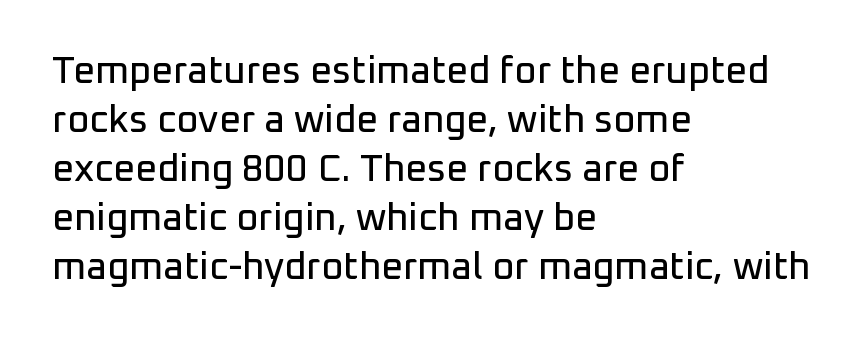
The image shows 38 px sans-serif type, upright; set left-aligned, normal line spacing (1.29x), normal letter spacing, not underlined; low stroke contrast and a medium x-height.
